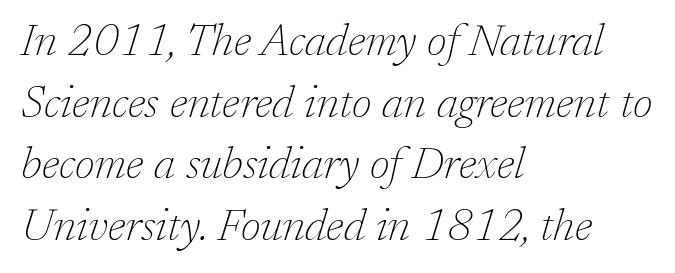
Q: Is the text bold? A: No.
Q: Is the text italic (slanted)? A: Yes, it leans right by about 17 degrees.
Q: Is the typeface a serif or a sans-serif typeface? A: Serif.
Q: Is the text underlined? A: No.
Q: How is the paragraph aligned? A: Left-aligned.
Q: Is the spacing between letters normal or unusually wide? A: Normal.
Q: Is the spacing between lines tight, normal or loose? A: Normal.
Q: Width (condensed, normal, or wide)? A: Normal.
Q: Stroke contrast? A: Low.
Q: x-height? A: Medium.
Q: Monospaced? A: No.
